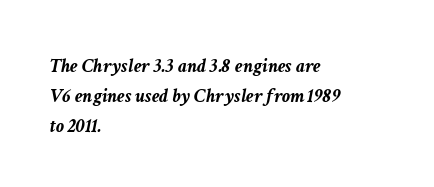
Q: Is the text bold? A: Yes.
Q: Is the text italic (slanted)? A: Yes, it leans right by about 11 degrees.
Q: Is the text underlined? A: No.
Q: How is the paragraph aligned? A: Left-aligned.
Q: Is the spacing between letters normal or unusually wide? A: Normal.
Q: Is the spacing between lines tight, normal or loose? A: Normal.
